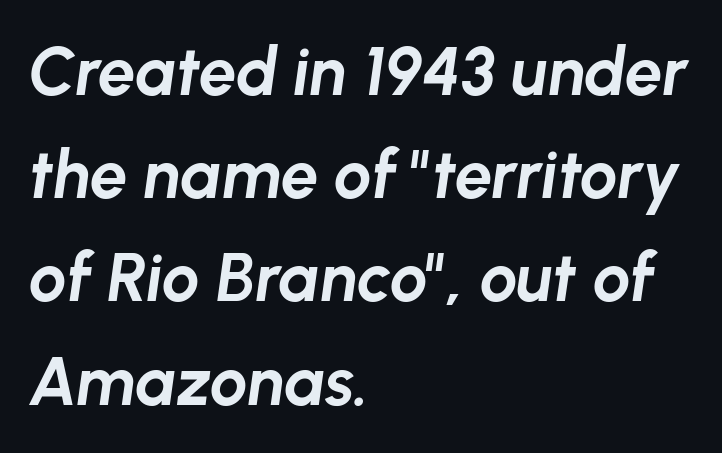
Q: Is the text bold? A: Yes.
Q: Is the text italic (slanted)? A: Yes, it leans right by about 8 degrees.
Q: Is the text underlined? A: No.
Q: How is the paragraph aligned? A: Left-aligned.
Q: Is the spacing between letters normal or unusually wide? A: Normal.
Q: Is the spacing between lines tight, normal or loose? A: Normal.
Q: Width (condensed, normal, or wide)? A: Normal.
Q: Stroke contrast? A: Low.
Q: x-height? A: Medium.
Q: Monospaced? A: No.
